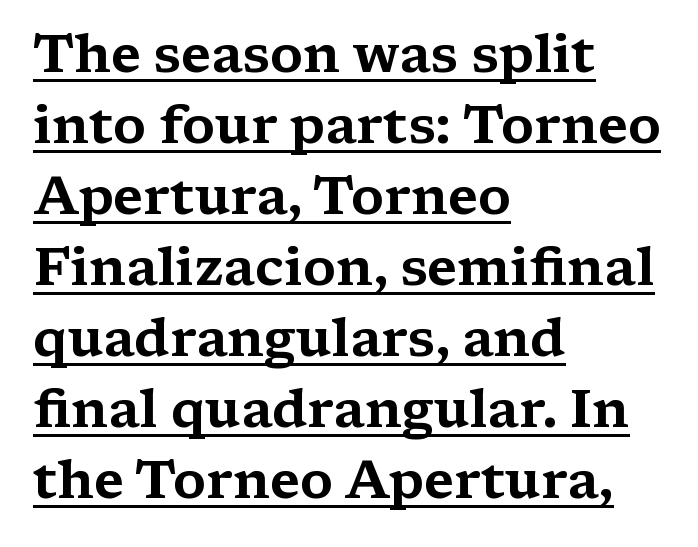
Q: Is the text italic (slanted)? A: No, it is upright.
Q: Is the typeface a serif or a sans-serif typeface? A: Serif.
Q: Is the text underlined? A: Yes.
Q: How is the paragraph aligned? A: Left-aligned.
Q: Is the spacing between letters normal or unusually wide? A: Normal.
Q: Is the spacing between lines tight, normal or loose? A: Normal.
Q: Width (condensed, normal, or wide)? A: Wide.
Q: Stroke contrast? A: Medium.
Q: x-height? A: Medium.
Q: Monospaced? A: No.
